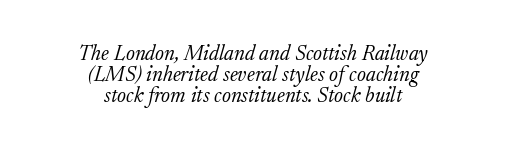
Each line is balanced around a shared central axis. The vertical gap from one line to the next is small. Between one letter and the next there's only the usual sliver of space. The font sits on the lighter half of the weight spectrum, regular included. Glance below the letters and you will spot only blank space.
